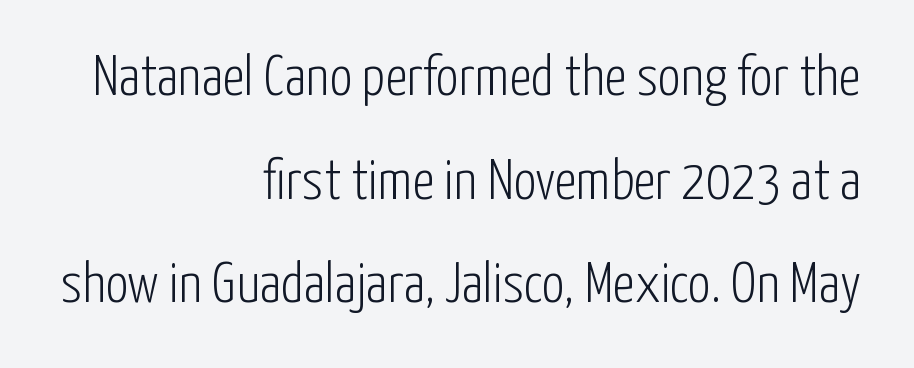
{"serif": "no", "italic": "no", "bold": "no", "weight": "light", "width": "condensed", "stroke_contrast": "low", "x_height": "medium", "monospaced": "no", "underline": "no", "align": "right", "line_spacing_ratio": 1.82, "letter_spacing": "normal", "letter_spacing_em": 0.0, "glyph_px": 57}
